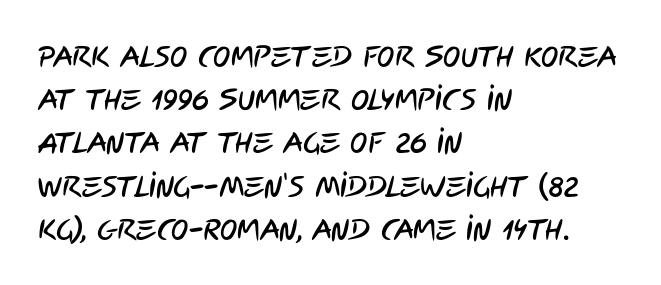
The paragraph has a hard left edge and a soft right edge. Observe the absence of serifs on each vertical stroke in this sample. If you measured baseline to baseline, you'd find a middling distance. The letterforms sit shoulder to shoulder at normal distance. Is this a fixed-width face? No — the glyphs have proportional, varying widths. Beneath every word, the page is bare.
